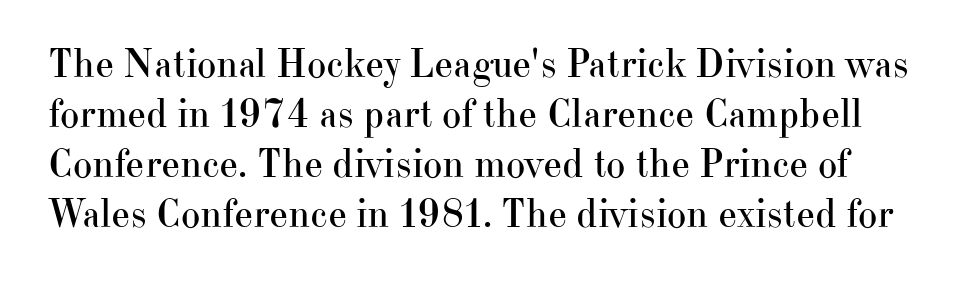
The image shows 41 px regular-weight serif type, upright; set line spacing 1.22x, normal letter spacing, not underlined; high stroke contrast and a small x-height.
